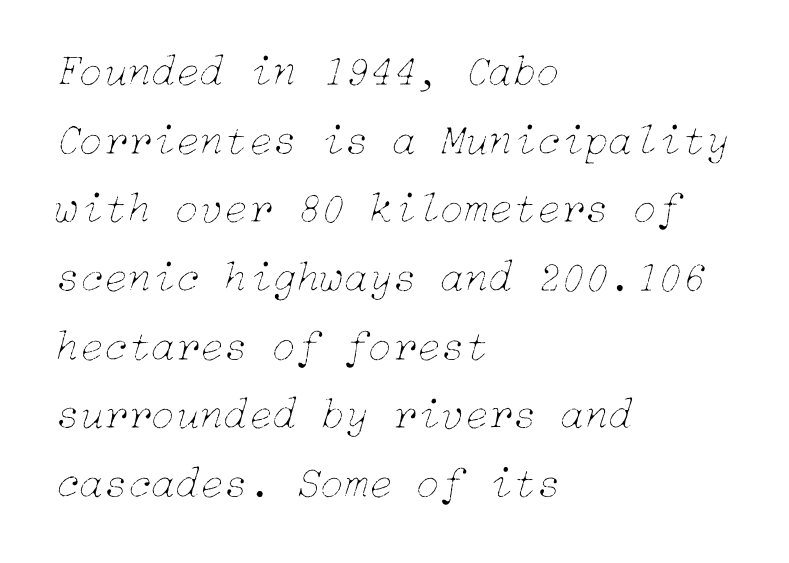
Caption: face not bold, strokes unweighted. Caption: standard tracking, unaltered. Reading down the column, the eye jumps a familiar distance to each next line. Beneath every word, the page is bare.
